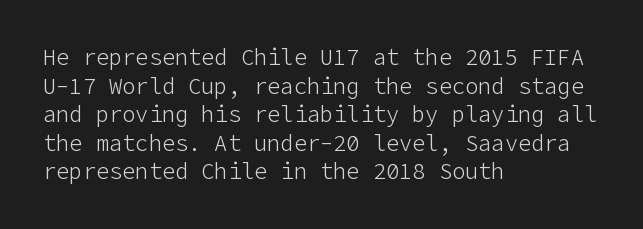
{"italic": "no", "bold": "no", "underline": "no", "align": "left", "line_spacing": "normal", "line_spacing_ratio": 1.3, "letter_spacing": "normal", "letter_spacing_em": 0.0, "glyph_px": 22}
